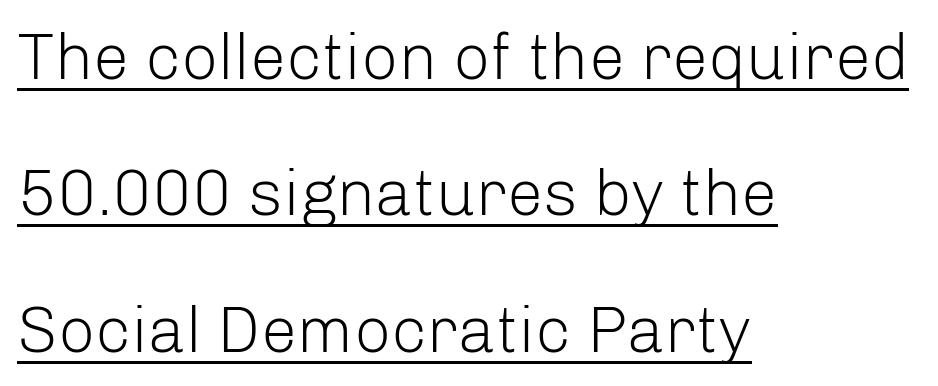
{"serif": "no", "italic": "no", "bold": "no", "weight": "light", "width": "normal", "stroke_contrast": "low", "x_height": "medium", "monospaced": "no", "underline": "yes", "align": "left", "line_spacing": "loose", "line_spacing_ratio": 2.1, "letter_spacing": "normal", "letter_spacing_em": 0.0, "glyph_px": 65}
